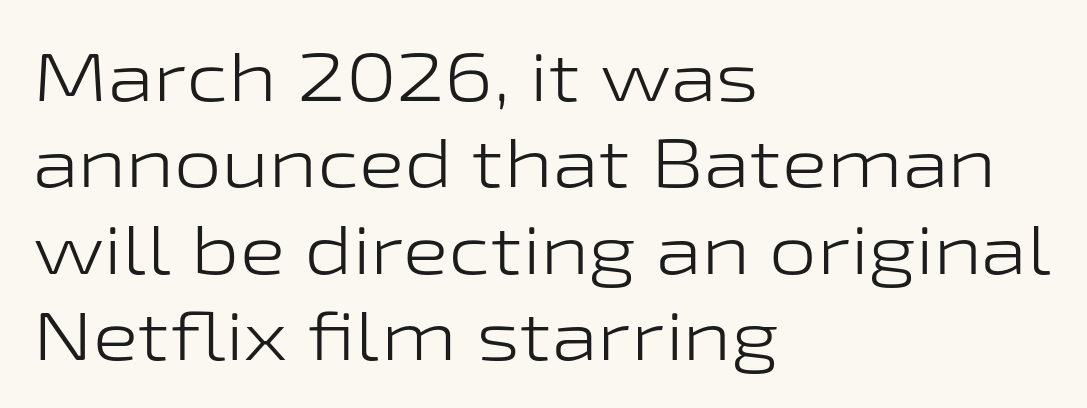
The image shows 68 px light, wide sans-serif type, upright; set left-aligned, normal line spacing (1.27x), normal letter spacing, not underlined; low stroke contrast and a medium x-height.
